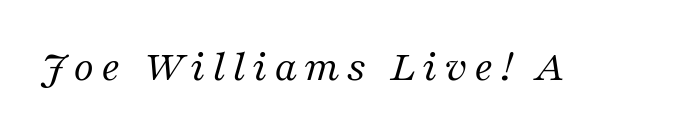
{"serif": "yes", "italic": "yes", "lean": "right", "slant_degrees": 16, "bold": "no", "weight": "regular", "width": "normal", "stroke_contrast": "medium", "x_height": "medium", "monospaced": "no", "underline": "no", "glyph_px": 45}
